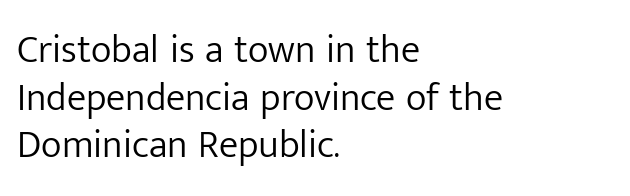
Q: Is the text bold? A: No.
Q: Is the text italic (slanted)? A: No, it is upright.
Q: Is the typeface a serif or a sans-serif typeface? A: Sans-serif.
Q: Is the text underlined? A: No.
Q: How is the paragraph aligned? A: Left-aligned.
Q: Is the spacing between letters normal or unusually wide? A: Normal.
Q: Width (condensed, normal, or wide)? A: Normal.
Q: Stroke contrast? A: Low.
Q: x-height? A: Medium.
Q: Monospaced? A: No.
